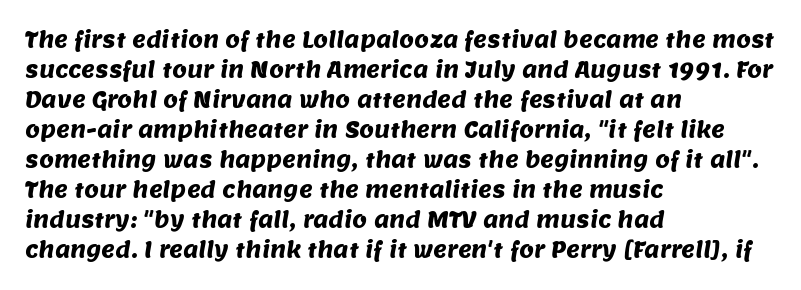
Nobody touched the tracking dial on this one. If you drew a ruler down the left edge, every line would touch it. Quick note: interline space is typical. A clean baseline with only descenders dipping below it.
